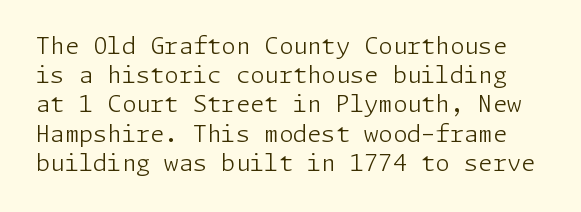
The image shows 23 px text type, upright; set normal line spacing (1.27x), normal letter spacing, not underlined.
